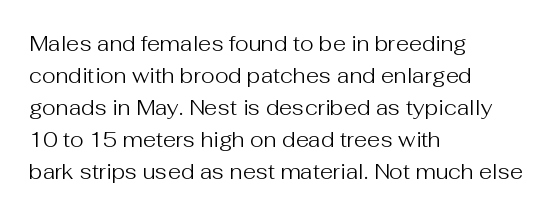
The image shows 21 px text type, upright; set left-aligned, normal line spacing (1.52x), normal letter spacing, not underlined.
